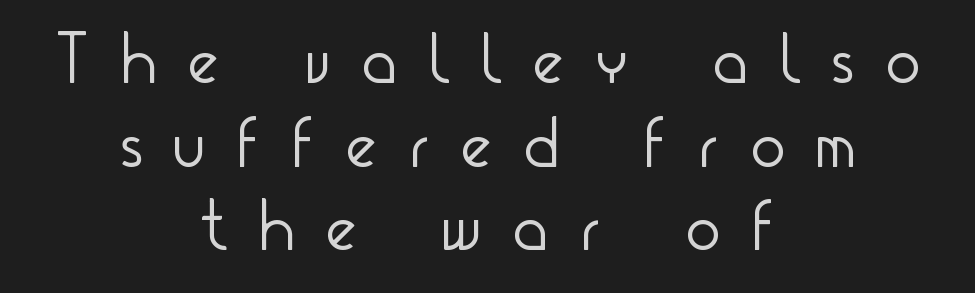
The image shows 72 px light, condensed sans-serif type, upright; set centered, line spacing 1.16x, unusually wide letter spacing (+0.46 em), not underlined; low stroke contrast and a small x-height.
